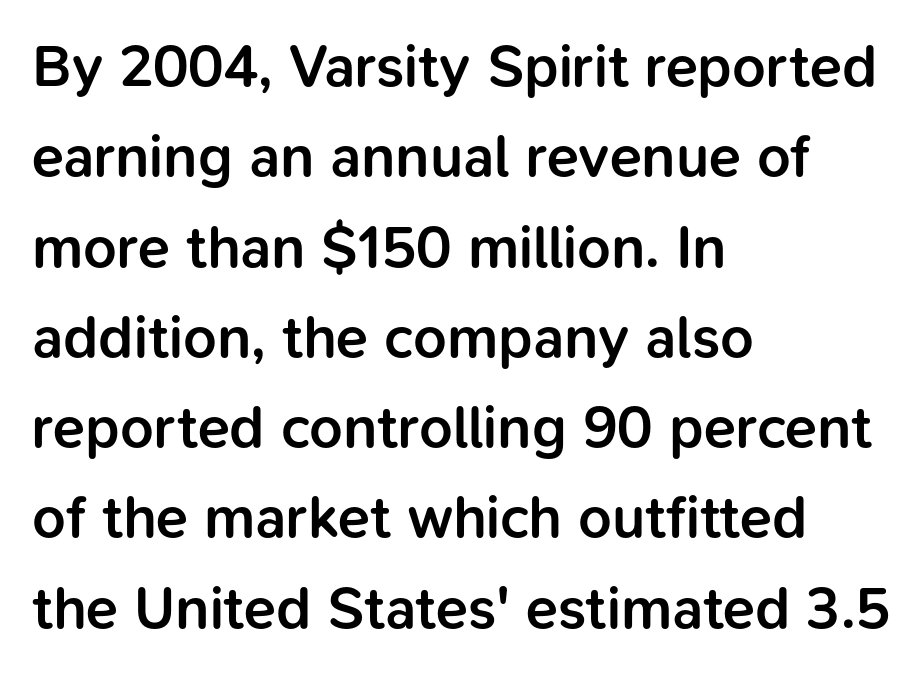
In terms of letterform style, serifs are entirely absent. Each word holds together tightly as a unit, with standard inter-letter gaps. Is the block centered? No — it sits flush against the left margin. Strokes here are thickened, but only to semibold level. Is this a fixed-width face? No — the glyphs have proportional, varying widths. Every stem runs plumb, perpendicular to the baseline.
